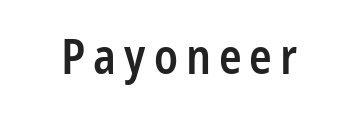
Quick note: not italic, upright. Classification — sans serif. A typesetter would call this proportional, since set widths differ per character. This rendering features lettering with no underline. Firm but not heavy-handed strokes: this text is semibold.
